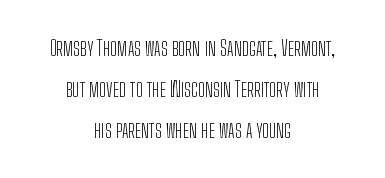
The image shows 21 px text type, upright; set centered, loose line spacing (1.95x), normal letter spacing, not underlined.
